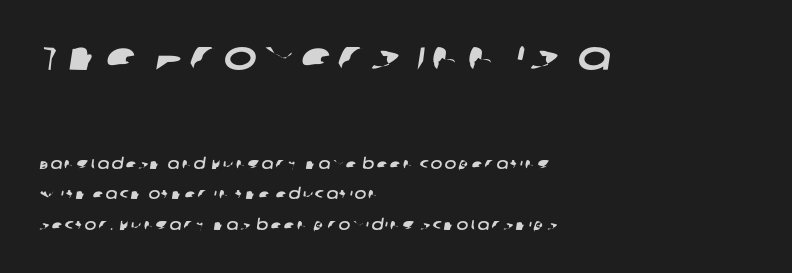
The earlier block is typeset at a bigger size than the later block. Regarding leading, the lines here are spaced well apart. Here the designer chose a conventional face with non-uniform glyph widths. Notice how the passage keeps a crisp vertical edge on the left only. The rendering shows plain stroke endings on the letterforms — a sans-serif design. Underline: absent.
